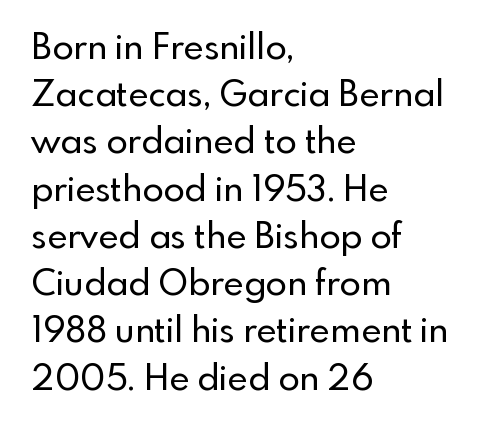
The image shows 35 px sans-serif type, upright; set left-aligned, normal line spacing (1.35x), normal letter spacing, not underlined; a small x-height.
